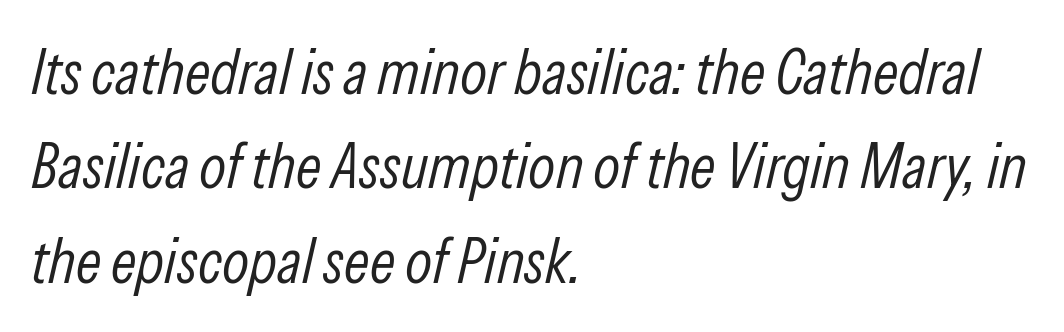
Q: Is the text bold? A: No.
Q: Is the text italic (slanted)? A: Yes, it leans right by about 13 degrees.
Q: Is the text underlined? A: No.
Q: How is the paragraph aligned? A: Left-aligned.
Q: Is the spacing between letters normal or unusually wide? A: Normal.
Q: Is the spacing between lines tight, normal or loose? A: Normal.
Q: Width (condensed, normal, or wide)? A: Condensed.
Q: Stroke contrast? A: Low.
Q: x-height? A: Medium.
Q: Monospaced? A: No.
